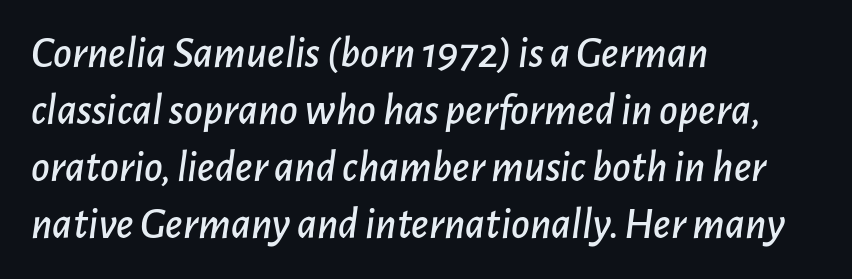
Q: Is the text italic (slanted)? A: Yes, it leans right by about 7 degrees.
Q: Is the text underlined? A: No.
Q: How is the paragraph aligned? A: Left-aligned.
Q: Is the spacing between letters normal or unusually wide? A: Normal.
Q: Is the spacing between lines tight, normal or loose? A: Normal.
Q: Width (condensed, normal, or wide)? A: Normal.
Q: Stroke contrast? A: Low.
Q: x-height? A: Medium.
Q: Monospaced? A: No.
